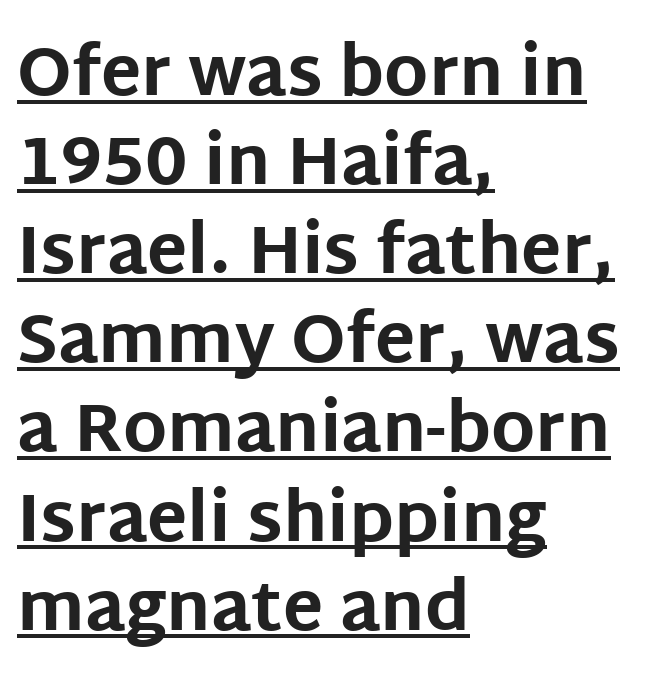
Q: Is the text bold? A: Yes.
Q: Is the text italic (slanted)? A: No, it is upright.
Q: Is the typeface a serif or a sans-serif typeface? A: Sans-serif.
Q: Is the text underlined? A: Yes.
Q: How is the paragraph aligned? A: Left-aligned.
Q: Is the spacing between letters normal or unusually wide? A: Normal.
Q: Is the spacing between lines tight, normal or loose? A: Normal.
Q: Width (condensed, normal, or wide)? A: Normal.
Q: Stroke contrast? A: Low.
Q: x-height? A: Large.
Q: Monospaced? A: No.
